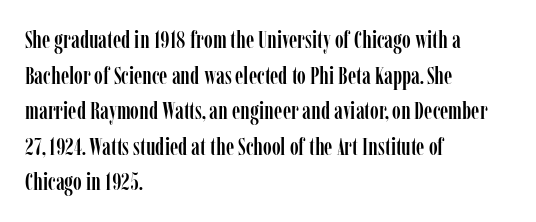
{"italic": "no", "underline": "no", "align": "left", "line_spacing": "normal", "line_spacing_ratio": 1.48, "letter_spacing": "normal", "letter_spacing_em": 0.0, "glyph_px": 24}
